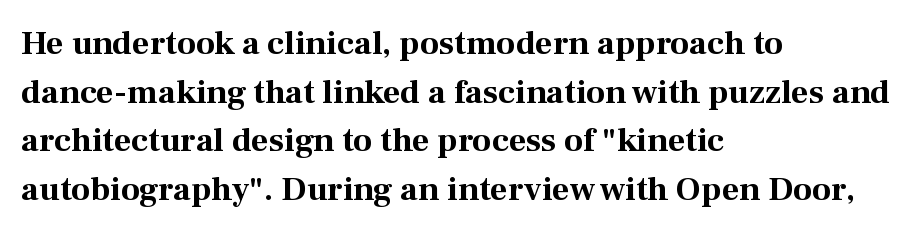
{"serif": "yes", "italic": "no", "bold": "yes", "weight": "bold", "width": "normal", "stroke_contrast": "medium", "x_height": "medium", "monospaced": "no", "underline": "no", "align": "left", "line_spacing": "normal", "line_spacing_ratio": 1.43, "letter_spacing": "normal", "letter_spacing_em": 0.0, "glyph_px": 34}
